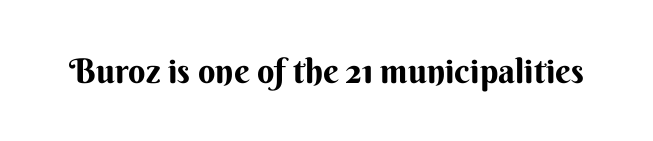
The image shows 34 px bold sans-serif type, upright; set normal letter spacing, not underlined; medium stroke contrast and a small x-height.
